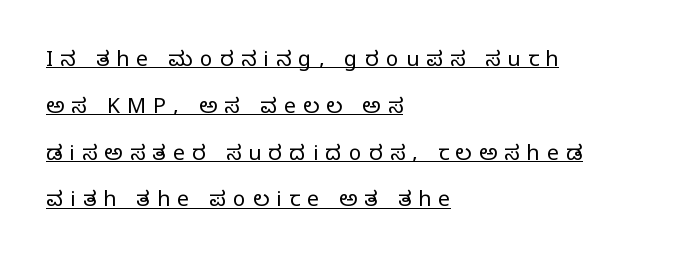
Spacing between characters has been opened up far beyond the box default. Line spacing here is loose. A baseline rule has been typeset under these characters. Heaviness? Minimal to ordinary, like unemphasized prose. Each line starts at the same left margin while the right side varies. Tall strokes in this sample are plumb rather than angled.
